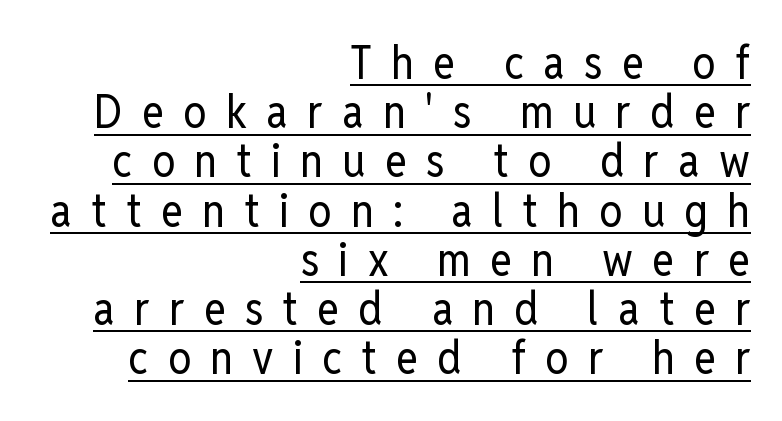
Stems and bowls with no extra thickness — not bold. You can tell it's not italic because the verticals are truly vertical. Glance below the letters and you will spot a drawn line. Each line ends at the same right margin while the left side varies.
